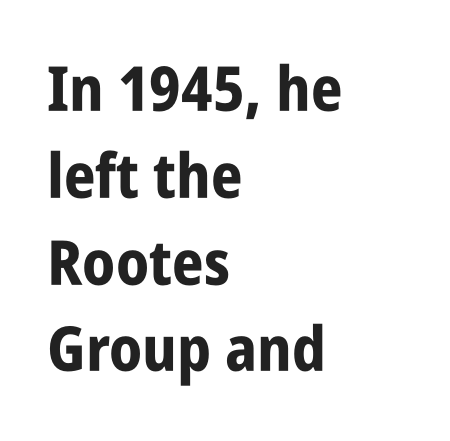
The image shows 62 px bold, condensed sans-serif type, upright; set left-aligned, normal line spacing (1.4x), normal letter spacing, not underlined; low stroke contrast and a large x-height.
